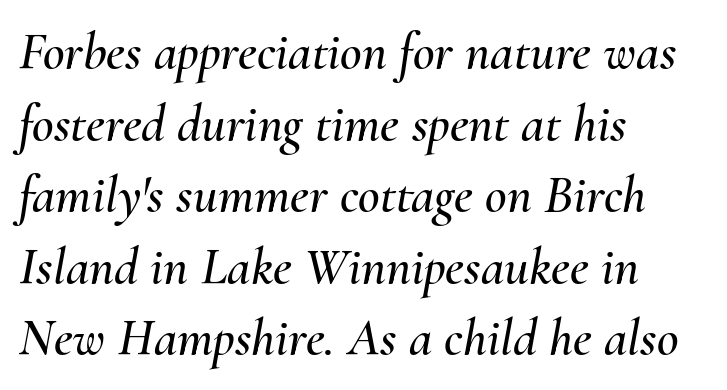
{"italic": "yes", "lean": "right", "slant_degrees": 10, "width": "normal", "stroke_contrast": "medium", "x_height": "small", "monospaced": "no", "underline": "no", "align": "left", "line_spacing": "normal", "line_spacing_ratio": 1.35, "letter_spacing": "normal", "letter_spacing_em": 0.0, "glyph_px": 53}
